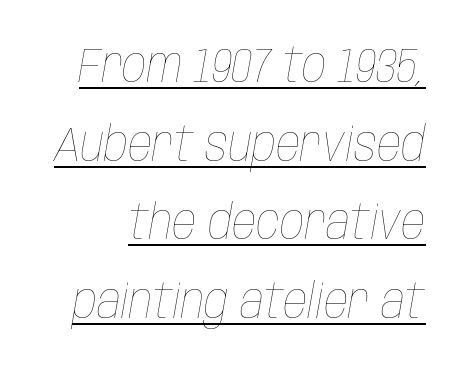
The image shows 48 px thin, condensed type, italic (leaning right); set normal line spacing (1.64x), normal letter spacing, underlined; low stroke contrast and a large x-height.
